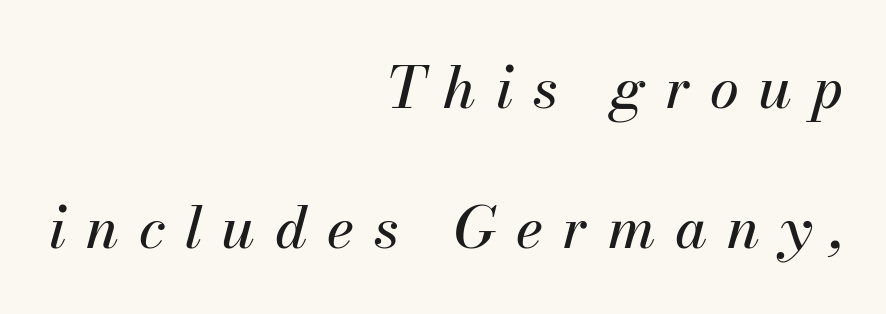
The image shows 58 px text type, italic (leaning right); set right-aligned, loose line spacing (2.41x), unusually wide letter spacing (+0.34 em), not underlined; medium stroke contrast and a small x-height.
